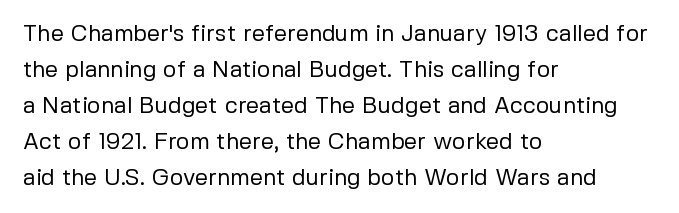
The image shows 23 px text type, upright; set left-aligned, normal line spacing (1.56x), normal letter spacing, not underlined.
